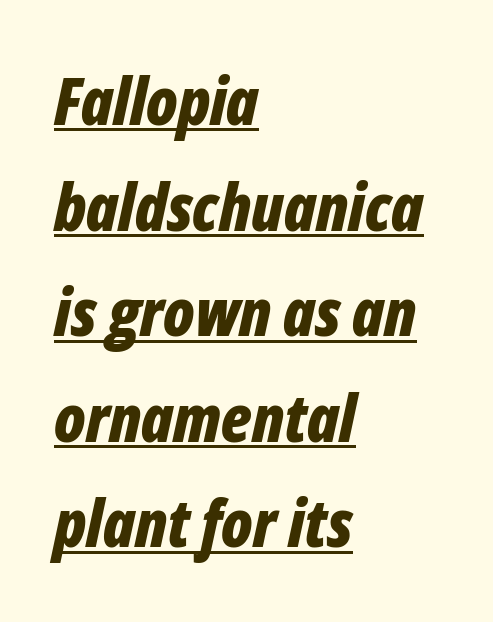
Q: Is the text bold? A: Yes.
Q: Is the text italic (slanted)? A: Yes, it leans right by about 12 degrees.
Q: Is the text underlined? A: Yes.
Q: How is the paragraph aligned? A: Left-aligned.
Q: Is the spacing between letters normal or unusually wide? A: Normal.
Q: Is the spacing between lines tight, normal or loose? A: Normal.
Q: Width (condensed, normal, or wide)? A: Condensed.
Q: Stroke contrast? A: Low.
Q: x-height? A: Medium.
Q: Monospaced? A: No.
